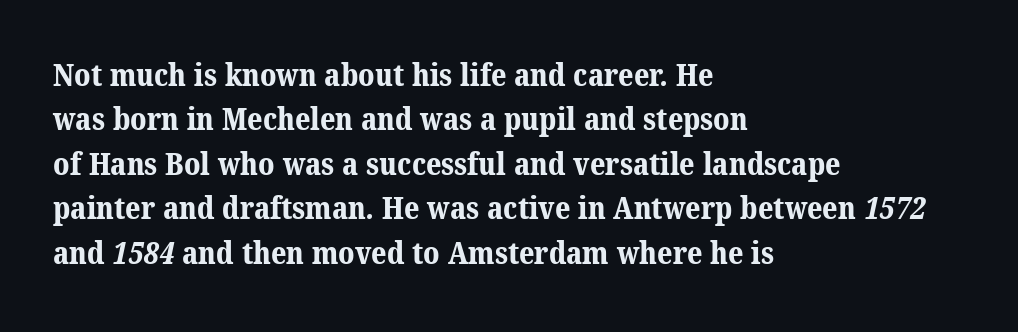
The image shows 30 px bold serif type; set left-aligned, normal line spacing (1.48x), normal letter spacing, not underlined; medium stroke contrast and a medium x-height.
